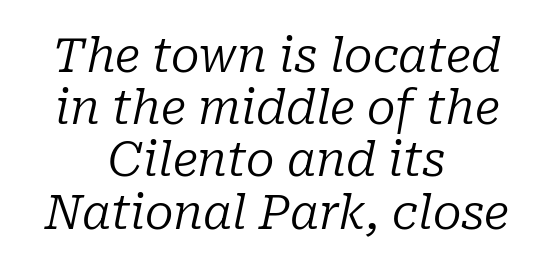
Q: Is the text bold? A: No.
Q: Is the text italic (slanted)? A: Yes, it leans right by about 10 degrees.
Q: Is the typeface a serif or a sans-serif typeface? A: Serif.
Q: Is the text underlined? A: No.
Q: How is the paragraph aligned? A: Centered.
Q: Is the spacing between letters normal or unusually wide? A: Normal.
Q: Is the spacing between lines tight, normal or loose? A: Tight.
Q: Width (condensed, normal, or wide)? A: Normal.
Q: Stroke contrast? A: Low.
Q: x-height? A: Medium.
Q: Monospaced? A: No.
